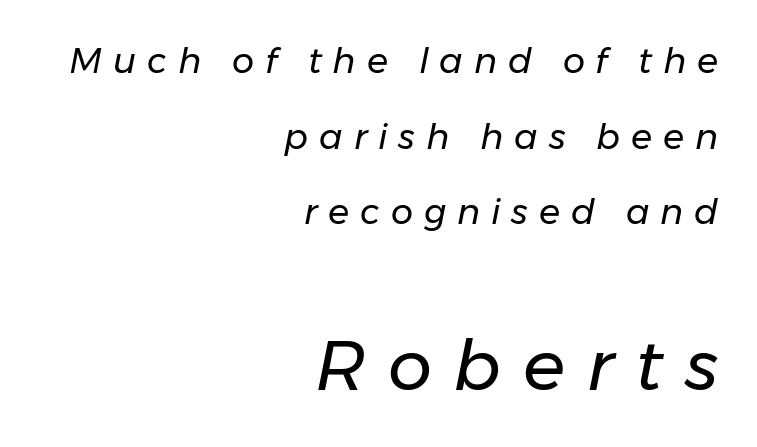
The image shows 70 px regular-weight type, italic (leaning right); set right-aligned, loose line spacing (2.16x), unusually wide letter spacing (+0.31 em), not underlined; the second (bottom) block is 2.0x larger; low stroke contrast and a medium x-height.
